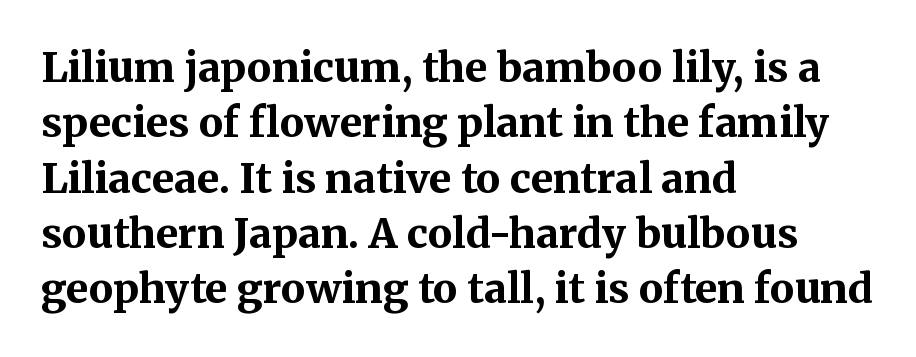
You can tell from the footed stems that serif type was used. Glance below the letters and you will spot only blank space. Horizontal alignment here is leftward, the default for most running prose. Here the designer chose a conventional face with non-uniform glyph widths. This is the regular roman posture of the typeface.
